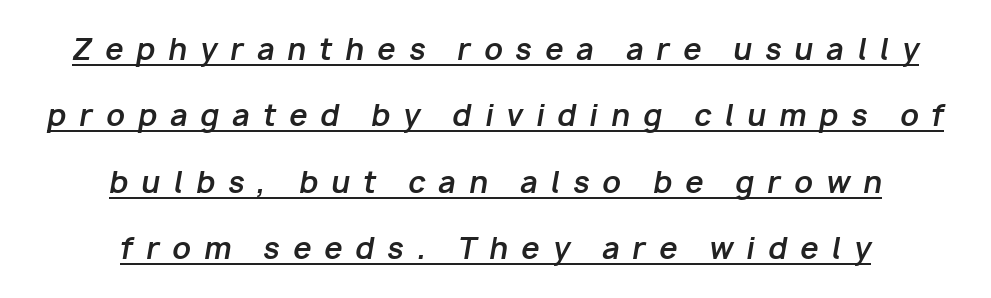
How heavy is the stroke? Heavy — this is a bold. If you folded the block vertically in half, each line would mirror itself in length. The type is letterspaced generously, with wide tracking. Varying glyph widths throughout — classic text-font behaviour.
